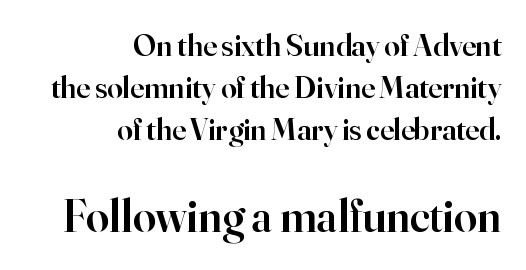
Q: Is the text bold? A: Semi-bold.
Q: Is the text italic (slanted)? A: No, it is upright.
Q: Is the typeface a serif or a sans-serif typeface? A: Serif.
Q: Is the text underlined? A: No.
Q: How is the paragraph aligned? A: Right-aligned.
Q: Is the spacing between letters normal or unusually wide? A: Normal.
Q: Is the spacing between lines tight, normal or loose? A: Normal.
Q: Which block of text is set in a larger size, the first (top) or the second (bottom)? A: The second (bottom) one.
Q: Width (condensed, normal, or wide)? A: Normal.
Q: Stroke contrast? A: High.
Q: x-height? A: Small.
Q: Monospaced? A: No.
